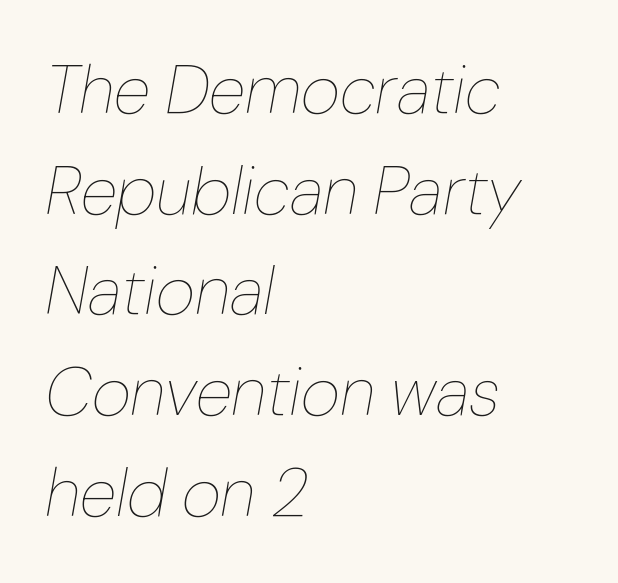
Q: Is the text bold? A: No.
Q: Is the text italic (slanted)? A: Yes, it leans right by about 10 degrees.
Q: Is the text underlined? A: No.
Q: How is the paragraph aligned? A: Left-aligned.
Q: Is the spacing between letters normal or unusually wide? A: Normal.
Q: Is the spacing between lines tight, normal or loose? A: Normal.
Q: Width (condensed, normal, or wide)? A: Normal.
Q: Stroke contrast? A: Low.
Q: x-height? A: Medium.
Q: Monospaced? A: No.
